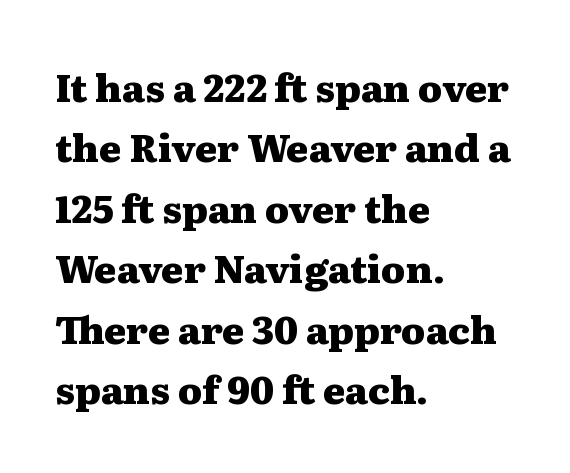
Nope, not italic — everything's standing straight. The face used here is proportionally spaced, like ordinary book or web type. Is the block centered? No — it sits flush against the left margin. Notice how descenders clear the ascenders below comfortably — that's standard leading. I'd describe the lettering as bold — thick and assertive. No extra tracking has been applied to these lines.
